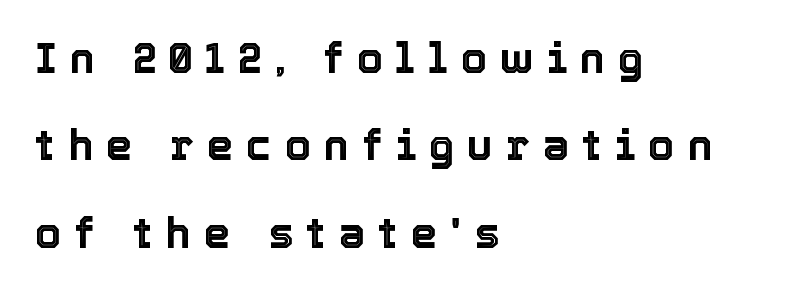
{"italic": "no", "width": "normal", "x_height": "medium", "monospaced": "no", "underline": "no", "align": "left", "line_spacing": "loose", "line_spacing_ratio": 2.08, "letter_spacing": "wide", "letter_spacing_em": 0.31, "glyph_px": 42}
